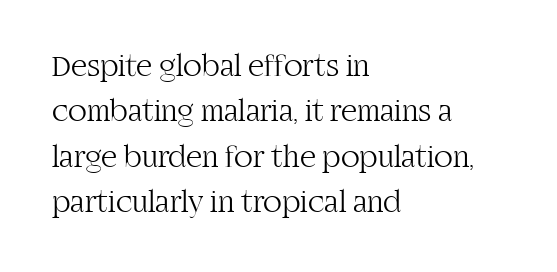
{"serif": "yes", "italic": "no", "bold": "no", "weight": "light", "width": "normal", "stroke_contrast": "high", "x_height": "large", "monospaced": "no", "underline": "no", "align": "left", "line_spacing": "normal", "line_spacing_ratio": 1.46, "letter_spacing": "normal", "letter_spacing_em": 0.0, "glyph_px": 31}
